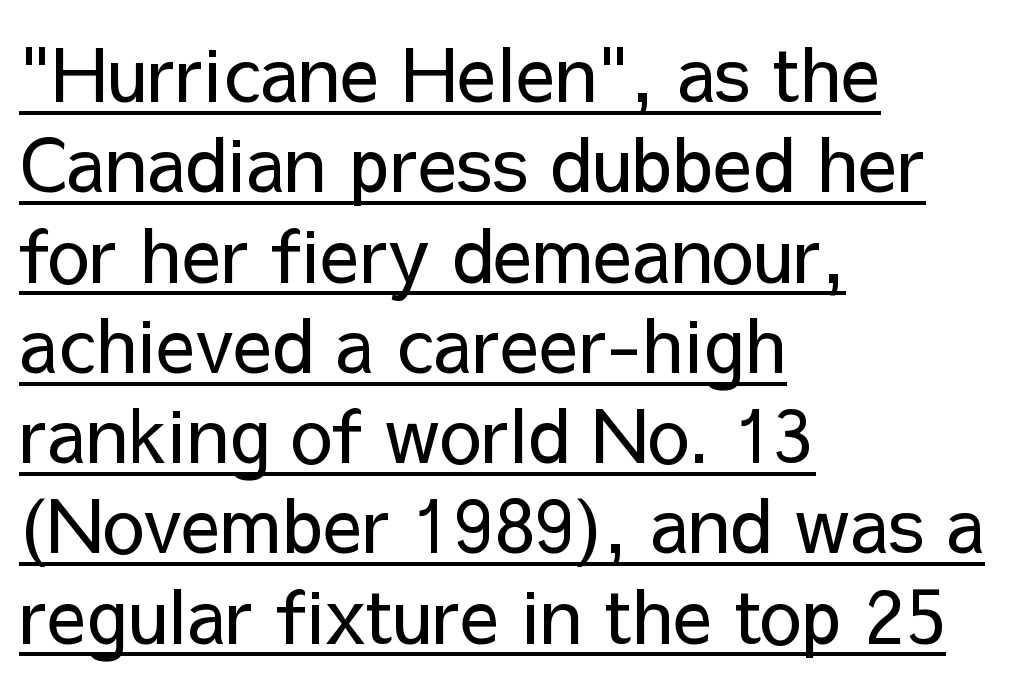
The rendering keeps characters at their native spacing. Look at the bottom of the vertical strokes: they stop flat, with no serifs. The specimen includes a rule beneath the text block's lines. Quick note: not italic, upright. All the whitespace from short lines collects on the right. No extra ink here — the face is not bold.
